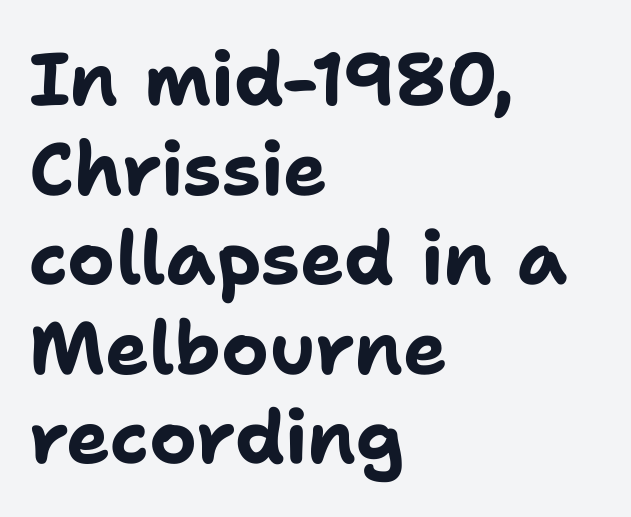
{"serif": "no", "italic": "no", "bold": "yes", "weight": "bold", "width": "normal", "stroke_contrast": "low", "x_height": "medium", "monospaced": "no", "underline": "no", "align": "left", "line_spacing_ratio": 1.21, "letter_spacing": "normal", "letter_spacing_em": 0.0, "glyph_px": 74}
